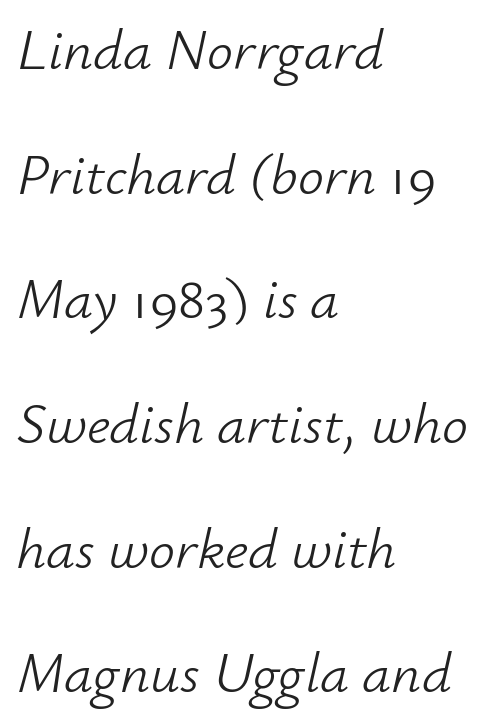
Q: Is the text bold? A: No.
Q: Is the text italic (slanted)? A: Yes, it leans right by about 12 degrees.
Q: Is the text underlined? A: No.
Q: How is the paragraph aligned? A: Left-aligned.
Q: Is the spacing between letters normal or unusually wide? A: Normal.
Q: Is the spacing between lines tight, normal or loose? A: Loose.
Q: Width (condensed, normal, or wide)? A: Normal.
Q: Stroke contrast? A: Low.
Q: x-height? A: Small.
Q: Monospaced? A: No.
